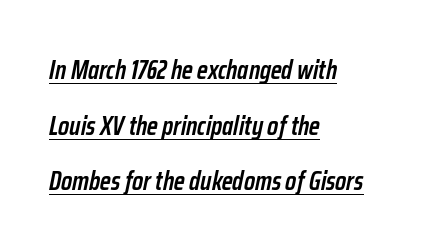
This rendering uses left alignment, leaving the right contour irregular. The string is rendered with underlining switched on. Semibold letterforms, between regular and bold. This sample trades compactness for vertical openness between lines. These lines were composed using italics.
